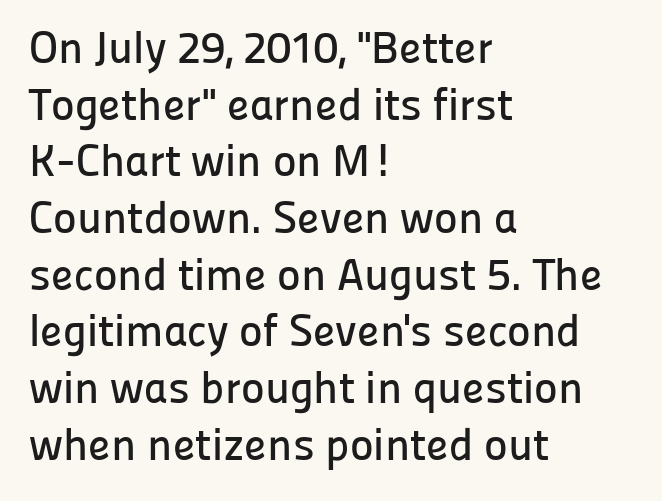
Q: Is the text italic (slanted)? A: No, it is upright.
Q: Is the typeface a serif or a sans-serif typeface? A: Sans-serif.
Q: Is the text underlined? A: No.
Q: How is the paragraph aligned? A: Left-aligned.
Q: Is the spacing between letters normal or unusually wide? A: Normal.
Q: Is the spacing between lines tight, normal or loose? A: Normal.
Q: Width (condensed, normal, or wide)? A: Normal.
Q: Stroke contrast? A: Low.
Q: x-height? A: Medium.
Q: Monospaced? A: No.
